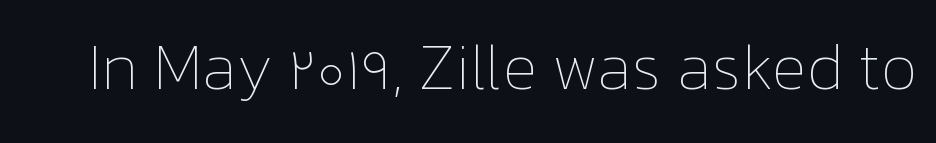
The image shows 64 px thin type, upright; set normal letter spacing, not underlined; low stroke contrast and a medium x-height.
